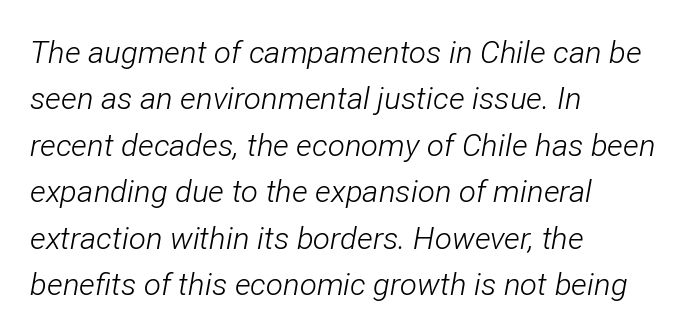
{"italic": "yes", "lean": "right", "slant_degrees": 12, "bold": "no", "weight": "light", "width": "condensed", "stroke_contrast": "low", "x_height": "medium", "monospaced": "no", "underline": "no", "align": "left", "line_spacing": "normal", "line_spacing_ratio": 1.5, "letter_spacing": "normal", "letter_spacing_em": 0.0, "glyph_px": 31}
